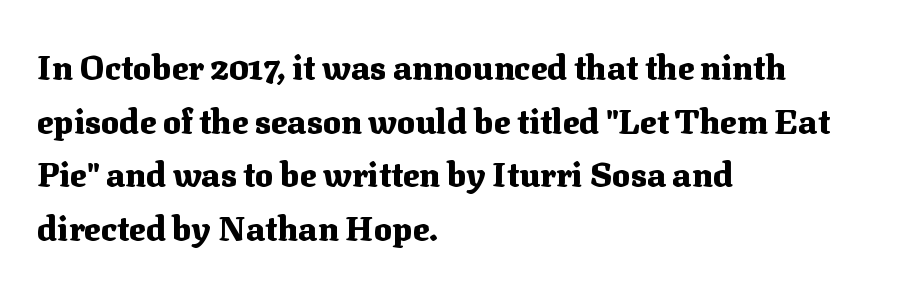
The typeface chosen for these lines features serifs. Does extra space separate the letters? No, they use regular spacing. This sample keeps an unexceptional amount of space between lines. This sample uses an upright cut, with every glyph sitting square on the baseline.
